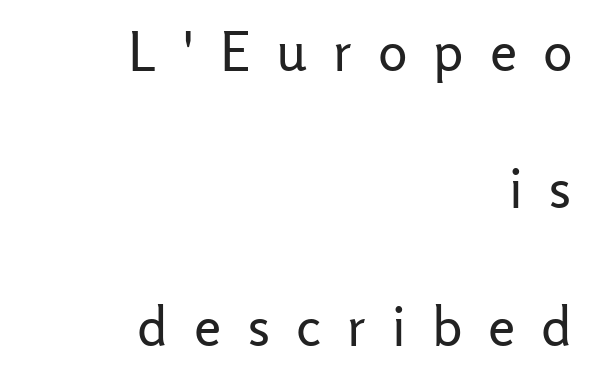
You could fit nearly another row in the gap between these rows. Varying glyph widths throughout — classic text-font behaviour. A typesetter would mark this as roman, not italic. Stroke mass is kept to a normal reading level or below.
